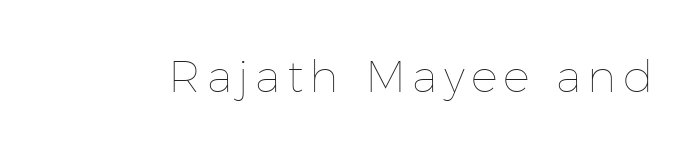
Posture: straight, roman, zero tilt. A typesetter would call this proportional, since set widths differ per character. The passage shown is not bold in any degree. Decoration check: the copy has no underline.
